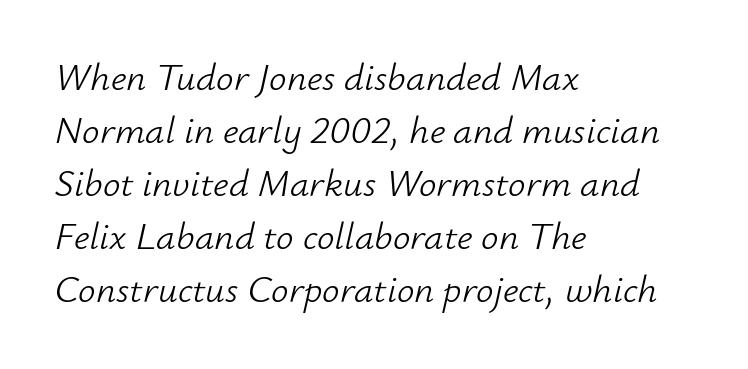
The image shows 39 px light type, italic (leaning right); set left-aligned, normal line spacing (1.36x), normal letter spacing, not underlined; low stroke contrast and a small x-height.
